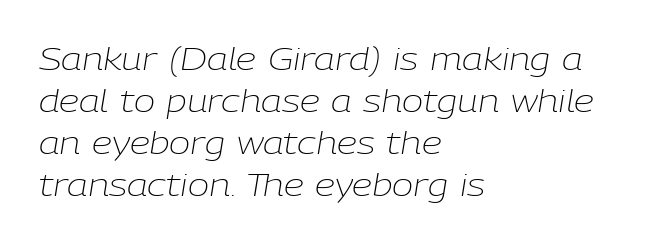
{"italic": "yes", "lean": "right", "slant_degrees": 9, "bold": "no", "weight": "light", "width": "normal", "stroke_contrast": "low", "x_height": "medium", "monospaced": "no", "underline": "no", "align": "left", "line_spacing": "normal", "line_spacing_ratio": 1.31, "letter_spacing": "normal", "letter_spacing_em": 0.0, "glyph_px": 32}
